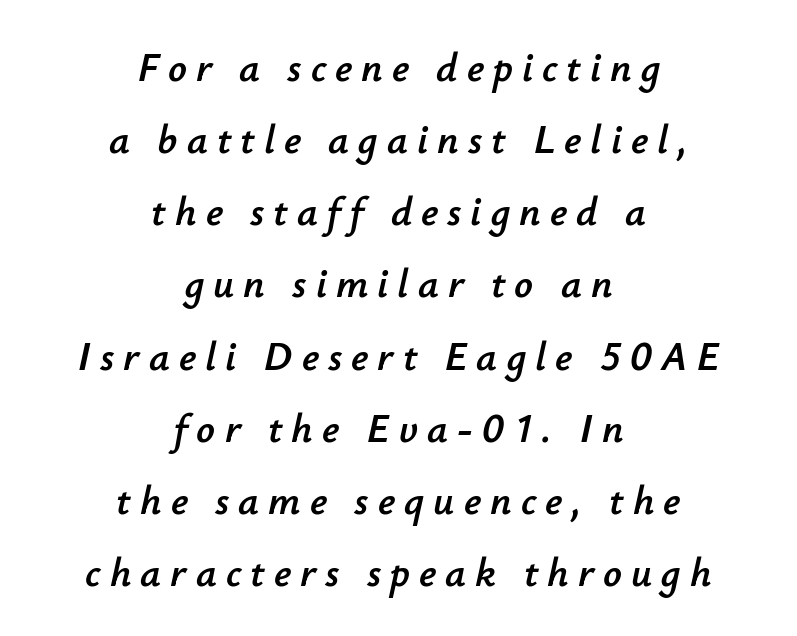
The image shows 41 px text type, italic (leaning right); set centered, line spacing 1.76x, unusually wide letter spacing (+0.22 em), not underlined; low stroke contrast and a small x-height.
